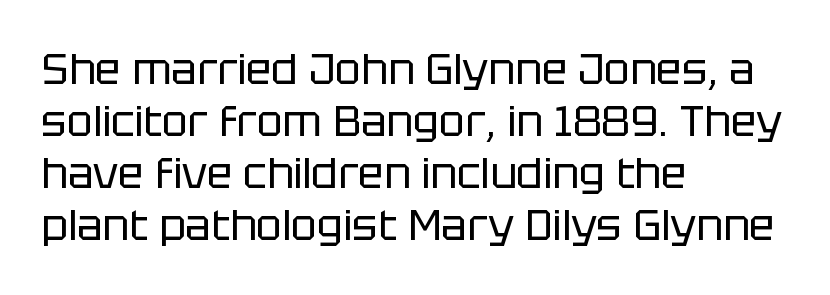
Here the designer chose a conventional face with non-uniform glyph widths. These glyphs show unthickened strokes, regular width or finer. Typeset ragged right — the left edge is the straight one. This sample uses an upright cut, with every glyph sitting square on the baseline.
